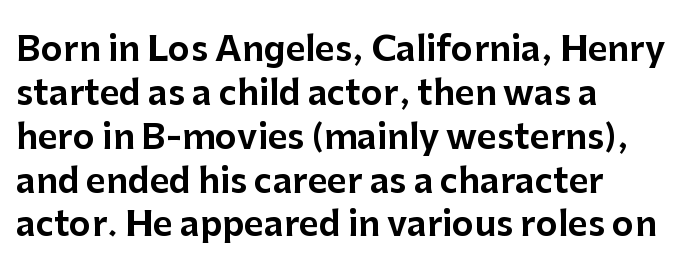
{"serif": "no", "italic": "no", "width": "normal", "stroke_contrast": "low", "x_height": "medium", "monospaced": "no", "underline": "no", "align": "left", "line_spacing": "normal", "line_spacing_ratio": 1.29, "letter_spacing": "normal", "letter_spacing_em": 0.0, "glyph_px": 34}
